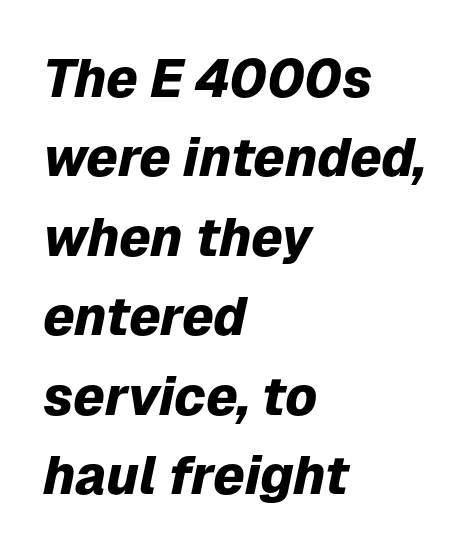
The image shows 53 px heavy type, italic (leaning right); set left-aligned, normal line spacing (1.5x), normal letter spacing, not underlined; low stroke contrast and a medium x-height.
